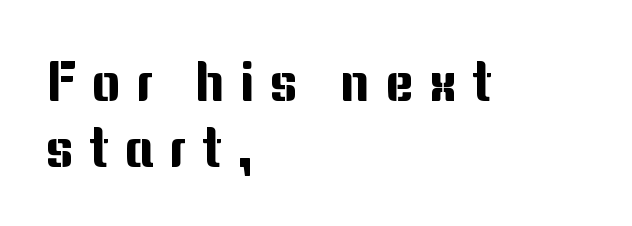
Spacing verdict: proportional, widths tailored to each character. Bare-footed words on every line. Words appear elongated and porous because spacing is wide. Unlike italic type, these characters show no tilt at all.
